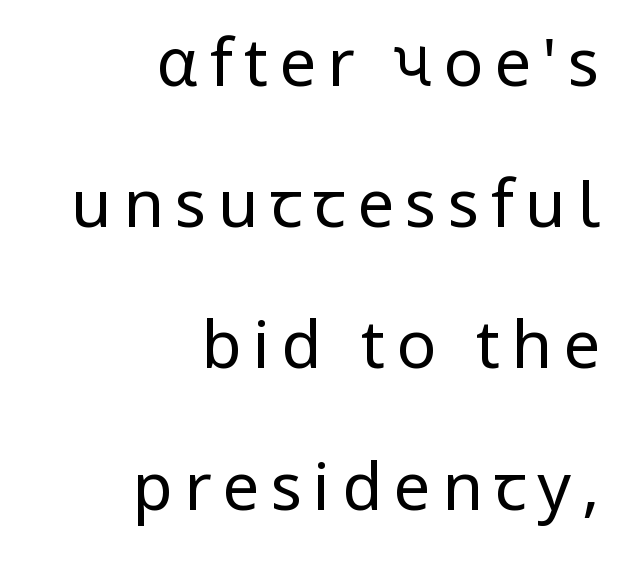
Q: Is the text bold? A: No.
Q: Is the text italic (slanted)? A: No, it is upright.
Q: Is the typeface a serif or a sans-serif typeface? A: Sans-serif.
Q: Is the text underlined? A: No.
Q: How is the paragraph aligned? A: Right-aligned.
Q: Is the spacing between lines tight, normal or loose? A: Loose.
Q: Width (condensed, normal, or wide)? A: Normal.
Q: Stroke contrast? A: Low.
Q: x-height? A: Medium.
Q: Monospaced? A: No.
